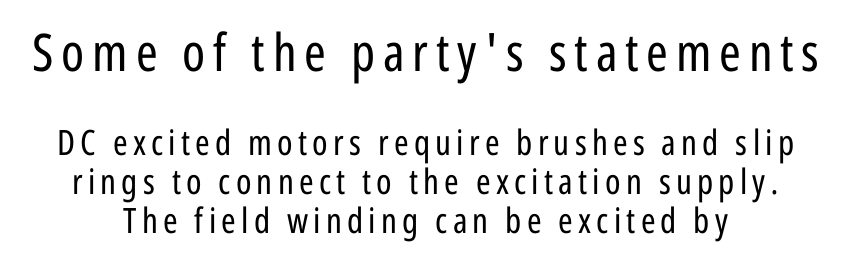
Q: Is the text bold? A: No.
Q: Is the text italic (slanted)? A: No, it is upright.
Q: Is the typeface a serif or a sans-serif typeface? A: Sans-serif.
Q: Is the text underlined? A: No.
Q: How is the paragraph aligned? A: Centered.
Q: Is the spacing between lines tight, normal or loose? A: Tight.
Q: Which block of text is set in a larger size, the first (top) or the second (bottom)? A: The first (top) one.
Q: Width (condensed, normal, or wide)? A: Condensed.
Q: Stroke contrast? A: Low.
Q: x-height? A: Medium.
Q: Monospaced? A: No.
